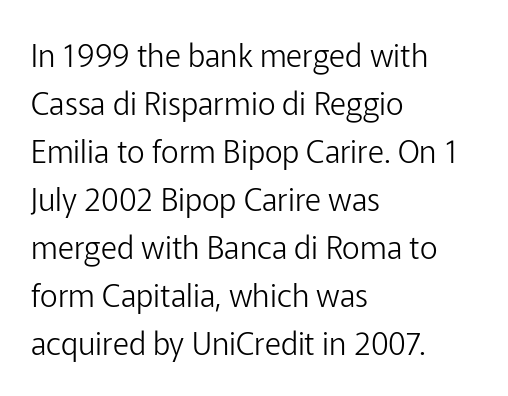
The image shows 31 px light sans-serif type, upright; set left-aligned, normal line spacing (1.55x), normal letter spacing, not underlined; low stroke contrast and a medium x-height.
